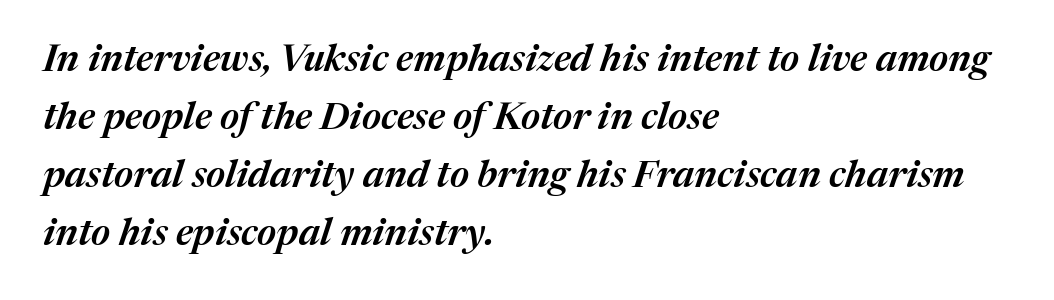
Q: Is the text bold? A: Semi-bold.
Q: Is the text italic (slanted)? A: Yes, it leans right by about 17 degrees.
Q: Is the text underlined? A: No.
Q: How is the paragraph aligned? A: Left-aligned.
Q: Is the spacing between letters normal or unusually wide? A: Normal.
Q: Is the spacing between lines tight, normal or loose? A: Normal.
Q: Width (condensed, normal, or wide)? A: Normal.
Q: Stroke contrast? A: Medium.
Q: x-height? A: Medium.
Q: Monospaced? A: No.
